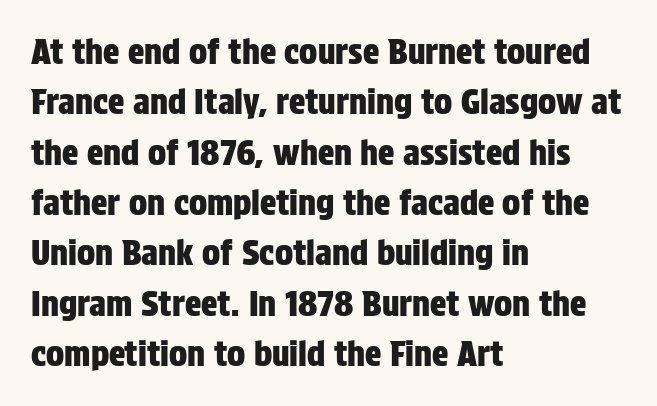
A typesetter would call this zero additional tracking. In terms of letterform style, serifs are entirely absent. Vertically, the passage feels balanced, rows spaced as you'd expect. The type sits square on the baseline with zero lean.
